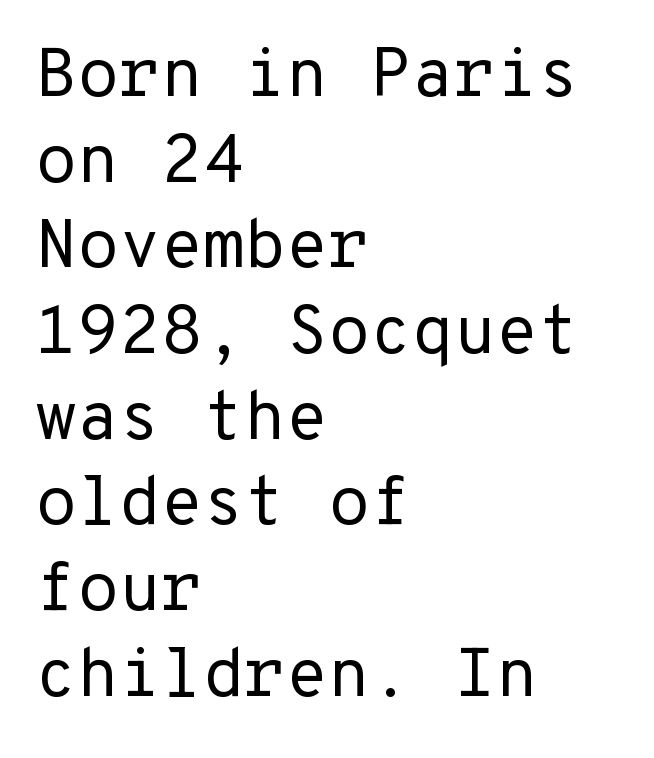
Q: Is the text bold? A: No.
Q: Is the text italic (slanted)? A: No, it is upright.
Q: Is the typeface a serif or a sans-serif typeface? A: Sans-serif.
Q: Is the text underlined? A: No.
Q: How is the paragraph aligned? A: Left-aligned.
Q: Is the spacing between letters normal or unusually wide? A: Normal.
Q: Is the spacing between lines tight, normal or loose? A: Normal.
Q: Width (condensed, normal, or wide)? A: Normal.
Q: Stroke contrast? A: Low.
Q: x-height? A: Medium.
Q: Monospaced? A: Yes.
